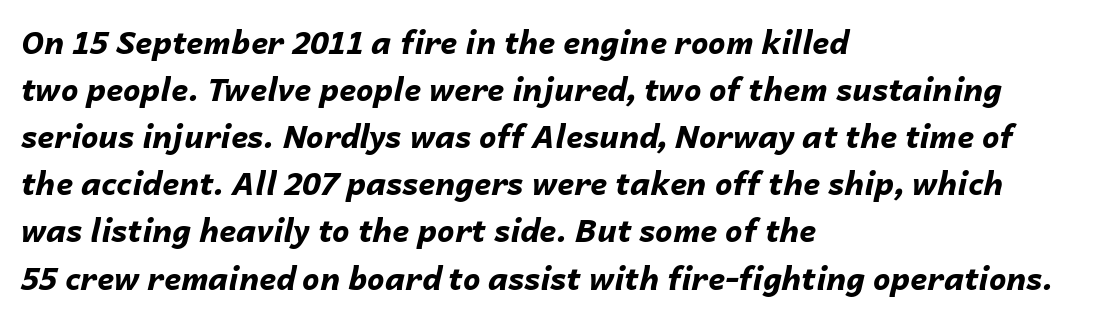
These lines were composed using italics. The compositor pushed each line to the left boundary. Character widths vary here, with narrow letters taking less room than wide ones. If you measured baseline to baseline, you'd find a middling distance. Does extra space separate the letters? No, they use regular spacing.
